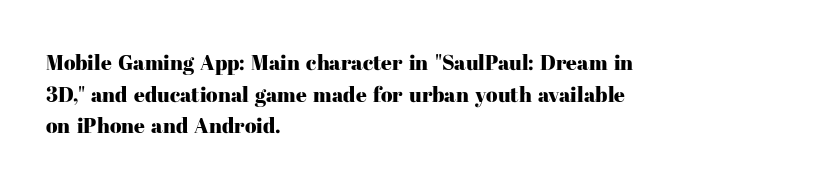
Q: Is the text italic (slanted)? A: No, it is upright.
Q: Is the text underlined? A: No.
Q: How is the paragraph aligned? A: Left-aligned.
Q: Is the spacing between letters normal or unusually wide? A: Normal.
Q: Is the spacing between lines tight, normal or loose? A: Normal.
